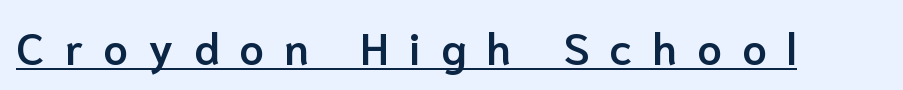
A continuous stroke trails under the words, as in a hyperlink. Varying glyph widths throughout — classic text-font behaviour. The letters carry no serifs — their stems end cleanly without finishing strokes. This is the in-between weight designers call semibold or demi.
